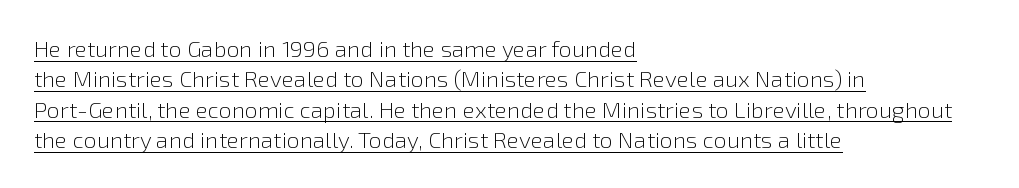
The image shows 23 px text type, upright; set left-aligned, normal line spacing (1.32x), normal letter spacing, underlined.
